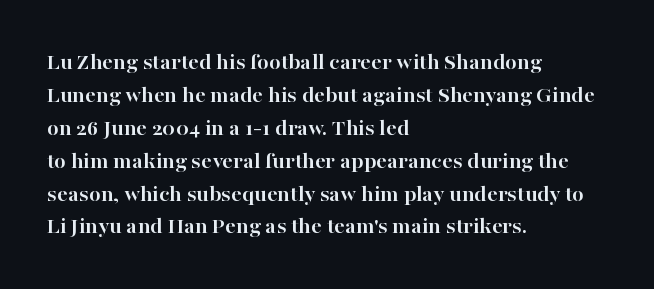
{"italic": "no", "bold": "yes", "underline": "no", "align": "left", "line_spacing": "normal", "line_spacing_ratio": 1.37, "letter_spacing": "normal", "letter_spacing_em": 0.0, "glyph_px": 24}
